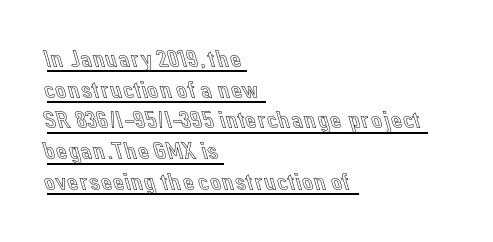
The image shows 25 px text type; set left-aligned, line spacing 1.23x, normal letter spacing, underlined.
